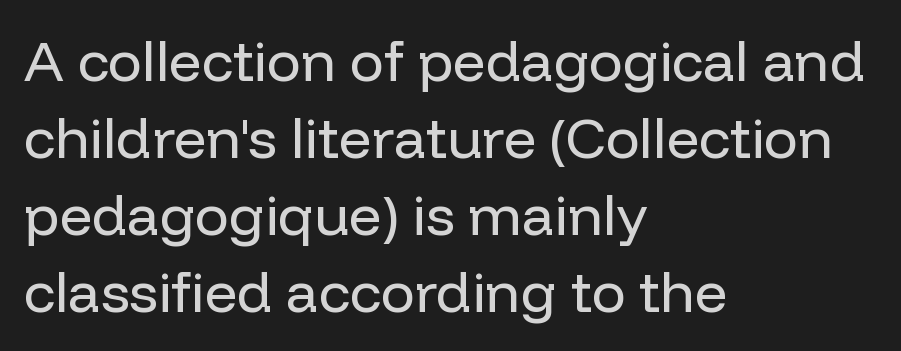
Q: Is the text bold? A: No.
Q: Is the text italic (slanted)? A: No, it is upright.
Q: Is the typeface a serif or a sans-serif typeface? A: Sans-serif.
Q: Is the text underlined? A: No.
Q: How is the paragraph aligned? A: Left-aligned.
Q: Is the spacing between letters normal or unusually wide? A: Normal.
Q: Is the spacing between lines tight, normal or loose? A: Normal.
Q: Width (condensed, normal, or wide)? A: Normal.
Q: Stroke contrast? A: Low.
Q: x-height? A: Medium.
Q: Monospaced? A: No.
